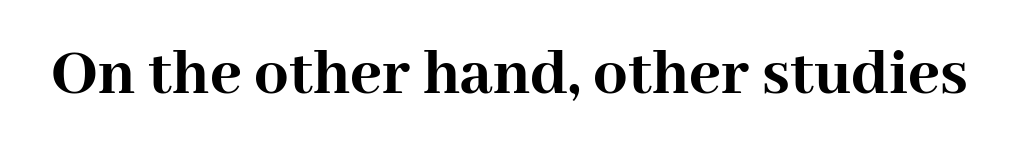
{"serif": "yes", "italic": "no", "bold": "yes", "weight": "semibold", "width": "normal", "stroke_contrast": "high", "x_height": "medium", "monospaced": "no", "underline": "no", "letter_spacing": "normal", "letter_spacing_em": 0.0, "glyph_px": 68}
